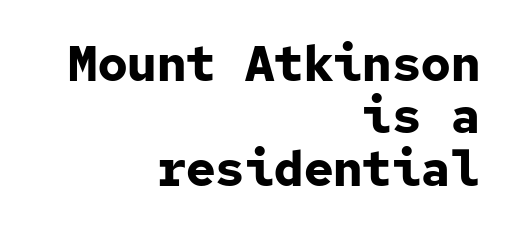
Q: Is the text bold? A: Yes.
Q: Is the text italic (slanted)? A: No, it is upright.
Q: Is the typeface a serif or a sans-serif typeface? A: Sans-serif.
Q: Is the text underlined? A: No.
Q: How is the paragraph aligned? A: Right-aligned.
Q: Is the spacing between letters normal or unusually wide? A: Normal.
Q: Is the spacing between lines tight, normal or loose? A: Tight.
Q: Width (condensed, normal, or wide)? A: Normal.
Q: Stroke contrast? A: Low.
Q: x-height? A: Medium.
Q: Monospaced? A: Yes.
